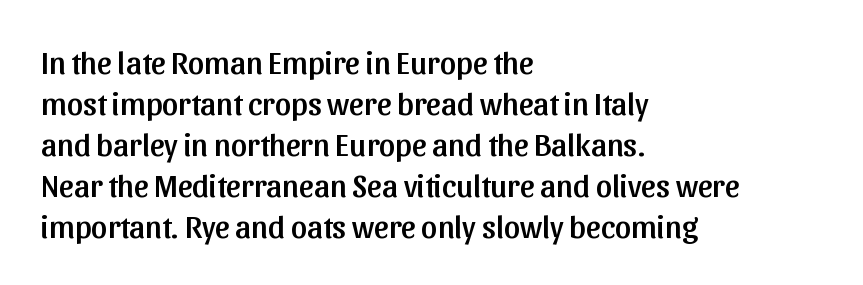
Reading down the block, your eye returns to a fixed left position each line. The rendering shows plain stroke endings on the letterforms — a sans-serif design. The passage shown is typed in a proportional face where columns would drift. It's the straight-up-and-down kind of type.
